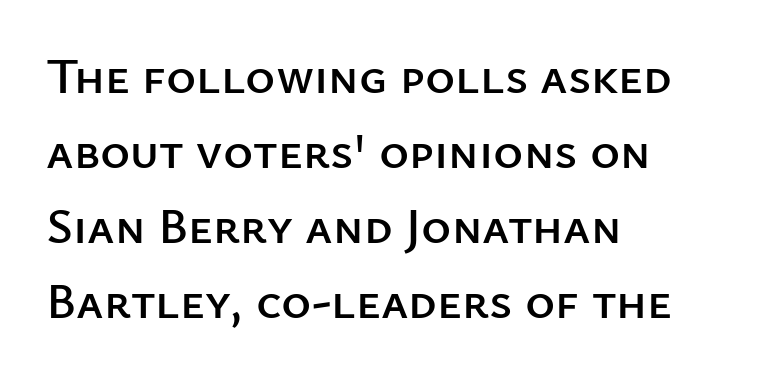
The image shows 51 px sans-serif type, upright; set left-aligned, normal line spacing (1.47x), normal letter spacing, not underlined; low stroke contrast and a medium x-height.
